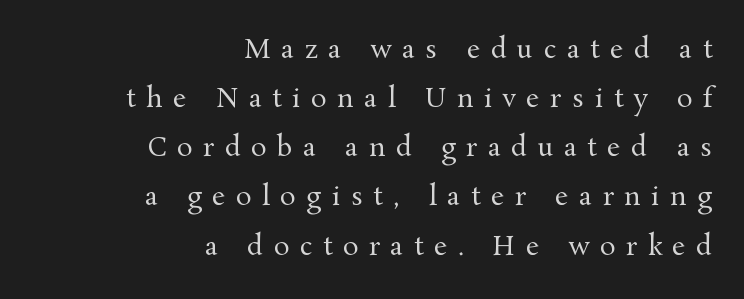
The font is comparable to plain body text, perhaps lighter. The lettering stays uniformly vertical, giving the passage a roman look. One-word summary of the alignment: right. Observe the wide spacing: letters keep a clear distance from each other.
